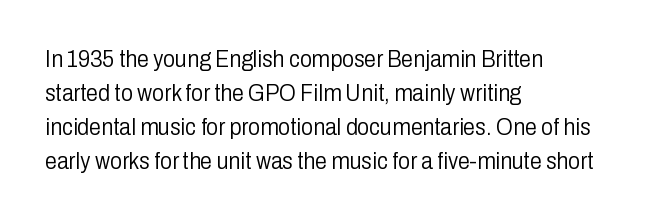
The image shows 24 px text type, upright; set left-aligned, normal line spacing (1.42x), normal letter spacing, not underlined.
